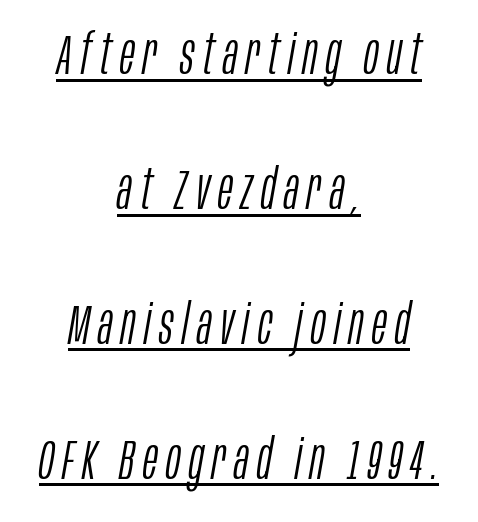
Q: Is the text bold? A: No.
Q: Is the text italic (slanted)? A: Yes, it leans right by about 10 degrees.
Q: Is the text underlined? A: Yes.
Q: How is the paragraph aligned? A: Centered.
Q: Is the spacing between lines tight, normal or loose? A: Loose.
Q: Width (condensed, normal, or wide)? A: Condensed.
Q: Stroke contrast? A: Low.
Q: x-height? A: Large.
Q: Monospaced? A: No.
